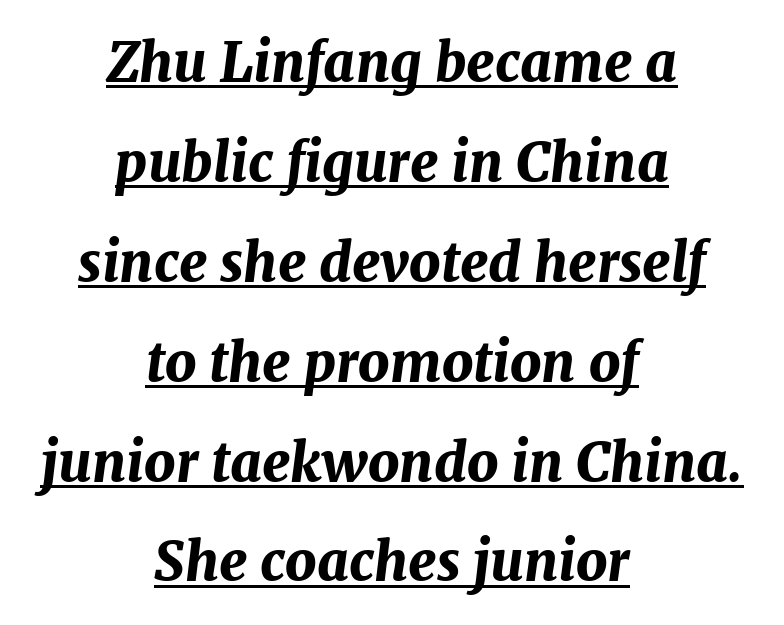
Alignment: centered. Character widths vary here, with narrow letters taking less room than wide ones. When letters slant like this, we call the style italic. A baseline rule has been typeset under these characters. In terms of weight, the rendering is a true, heavy bold. Caption: standard tracking, unaltered.
